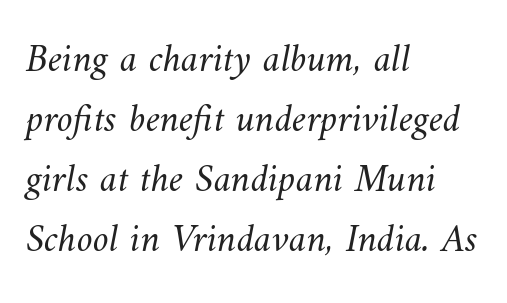
The image shows 40 px light type; set left-aligned, normal line spacing (1.5x), normal letter spacing, not underlined; medium stroke contrast and a small x-height.
